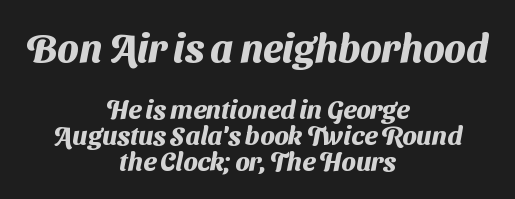
Compared with a flush-left layout, this one balances lines on the center instead. The gaps between neighbouring characters are ordinary and unremarkable. Look at the stroke-to-counter ratio: heavy, a bold. This sample uses a sans-serif face. Whoever set this chose condensed vertical rhythm over breathing room. You could not count columns in this text — the font is proportionally spaced.
